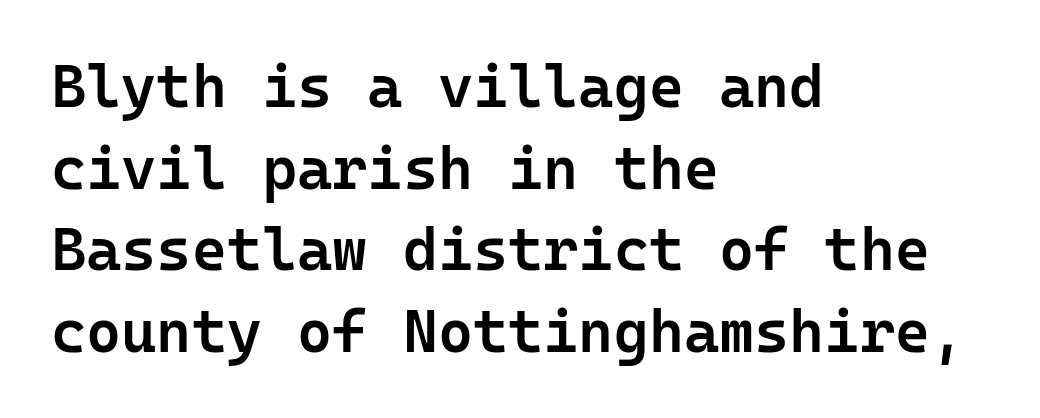
The image shows 60 px semibold sans-serif type, upright, monospaced; set left-aligned, normal line spacing (1.36x), normal letter spacing, not underlined; low stroke contrast and a medium x-height.
